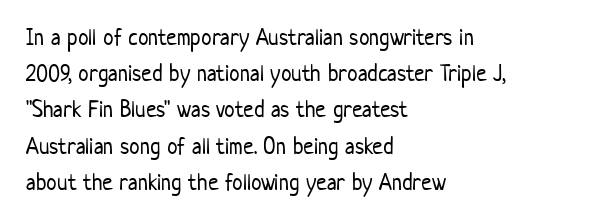
{"italic": "no", "bold": "no", "underline": "no", "align": "left", "line_spacing": "normal", "line_spacing_ratio": 1.51, "letter_spacing": "normal", "letter_spacing_em": 0.0, "glyph_px": 24}
